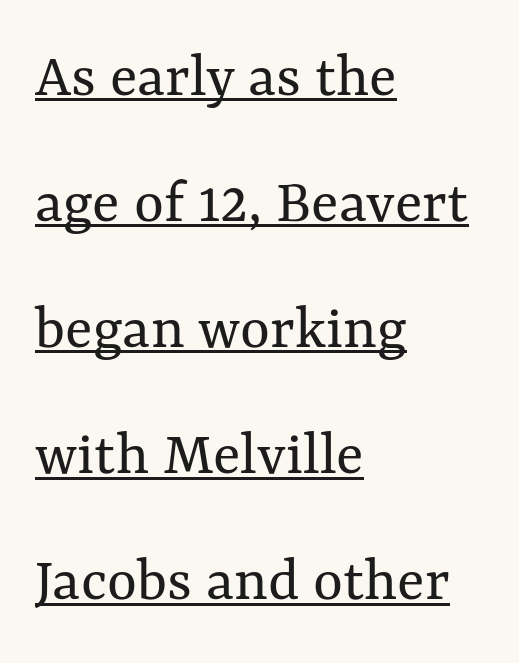
Q: Is the text bold? A: No.
Q: Is the text italic (slanted)? A: No, it is upright.
Q: Is the text underlined? A: Yes.
Q: How is the paragraph aligned? A: Left-aligned.
Q: Is the spacing between letters normal or unusually wide? A: Normal.
Q: Is the spacing between lines tight, normal or loose? A: Loose.
Q: Width (condensed, normal, or wide)? A: Normal.
Q: Stroke contrast? A: Medium.
Q: x-height? A: Medium.
Q: Monospaced? A: No.
